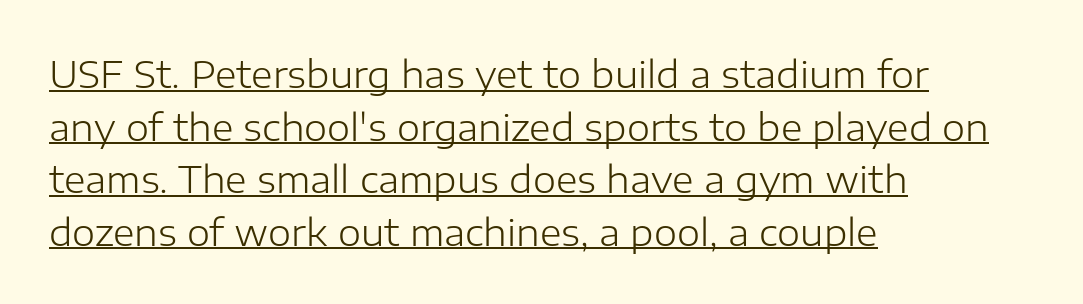
These characters rest on top of a visible drawn line. The passage shown stacks its lines at a standard gap. Spacing verdict: proportional, widths tailored to each character. Default kerning and tracking; the words read as compact shapes.
